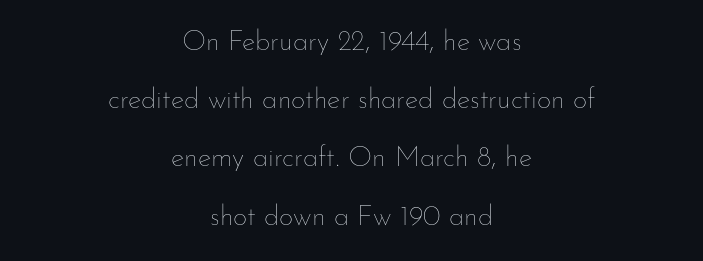
The image shows 28 px thin type, upright; set centered, loose line spacing (2.08x), normal letter spacing, not underlined; low stroke contrast and a small x-height.
